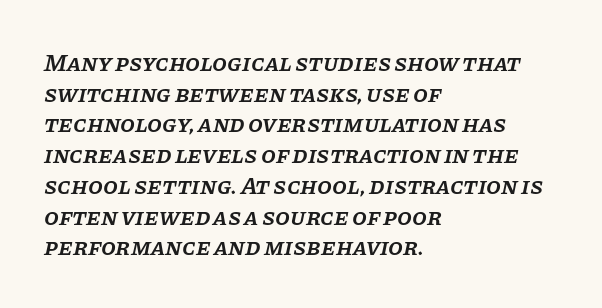
Q: Is the text bold? A: Semi-bold.
Q: Is the text italic (slanted)? A: Yes, it leans right by about 11 degrees.
Q: Is the text underlined? A: No.
Q: How is the paragraph aligned? A: Left-aligned.
Q: Is the spacing between letters normal or unusually wide? A: Normal.
Q: Is the spacing between lines tight, normal or loose? A: Normal.
